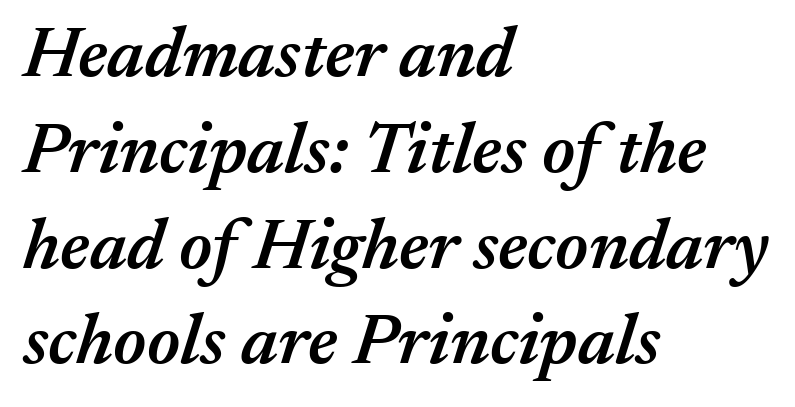
Compared with an ordinary text face, these strokes are moderately heavier — a semibold. Decoration check: the copy has no underline. Regarding leading, the lines here are spaced in the standard way. Note the varied advance widths — an 'i' is clearly narrower than an 'm'.
